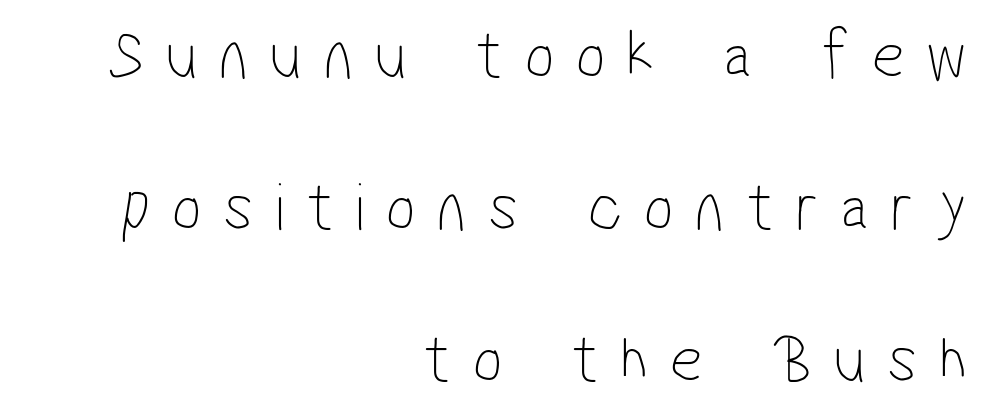
The image shows 70 px thin, condensed sans-serif type; set right-aligned, loose line spacing (2.17x), unusually wide letter spacing (+0.31 em), not underlined; low stroke contrast and a medium x-height.
